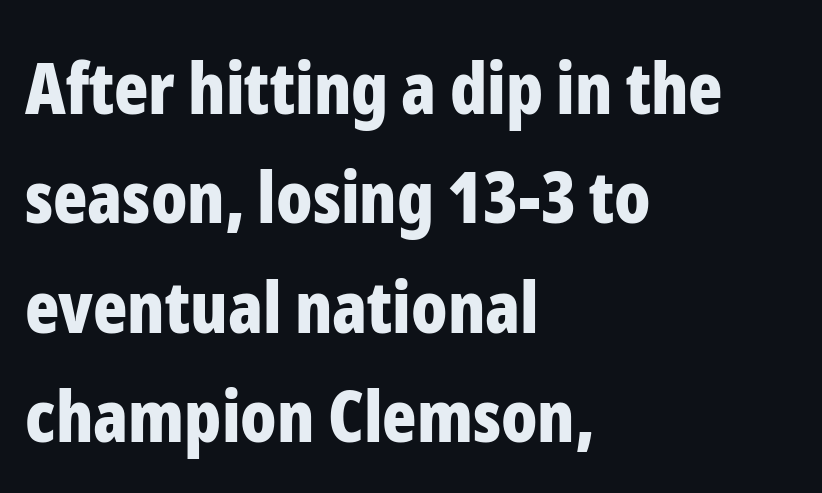
Q: Is the text bold? A: Yes.
Q: Is the text italic (slanted)? A: No, it is upright.
Q: Is the typeface a serif or a sans-serif typeface? A: Sans-serif.
Q: Is the text underlined? A: No.
Q: How is the paragraph aligned? A: Left-aligned.
Q: Is the spacing between letters normal or unusually wide? A: Normal.
Q: Is the spacing between lines tight, normal or loose? A: Normal.
Q: Width (condensed, normal, or wide)? A: Condensed.
Q: Stroke contrast? A: Low.
Q: x-height? A: Medium.
Q: Monospaced? A: No.
